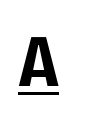
{"serif": "no", "italic": "no", "bold": "yes", "weight": "bold", "width": "condensed", "stroke_contrast": "low", "x_height": "large", "monospaced": "no", "underline": "yes", "letter_spacing": "wide", "letter_spacing_em": 0.27, "glyph_px": 73}
